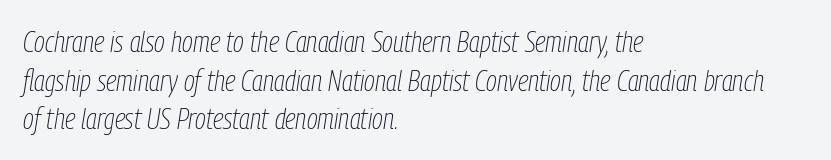
Q: Is the text bold? A: No.
Q: Is the text italic (slanted)? A: Yes, it leans right by about 9 degrees.
Q: Is the text underlined? A: No.
Q: How is the paragraph aligned? A: Left-aligned.
Q: Is the spacing between letters normal or unusually wide? A: Normal.
Q: Is the spacing between lines tight, normal or loose? A: Normal.
Q: Width (condensed, normal, or wide)? A: Condensed.
Q: Stroke contrast? A: Low.
Q: x-height? A: Medium.
Q: Monospaced? A: No.
